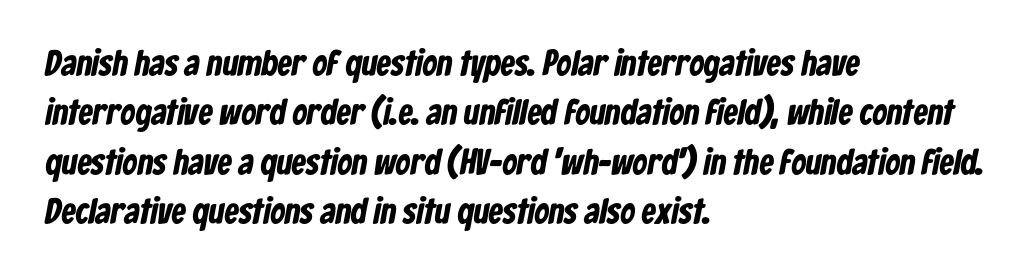
Q: Is the text bold? A: Yes.
Q: Is the typeface a serif or a sans-serif typeface? A: Sans-serif.
Q: Is the text underlined? A: No.
Q: How is the paragraph aligned? A: Left-aligned.
Q: Is the spacing between letters normal or unusually wide? A: Normal.
Q: Is the spacing between lines tight, normal or loose? A: Normal.
Q: Width (condensed, normal, or wide)? A: Condensed.
Q: Stroke contrast? A: Low.
Q: x-height? A: Medium.
Q: Monospaced? A: No.
